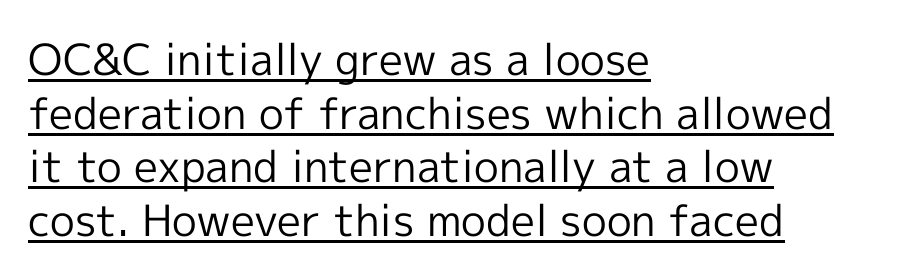
Leading: standard. Caption: lettering with a line underneath. Do the characters align in a grid? No, the font is proportional. In terms of posture, this sample is upright.
